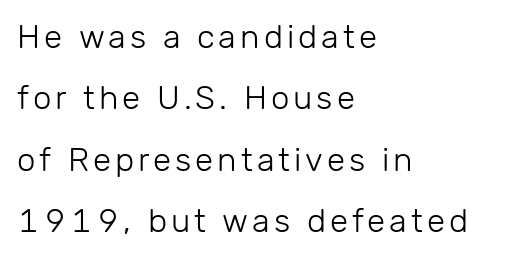
The image shows 33 px light sans-serif type, upright; set left-aligned, line spacing 1.86x, not underlined; low stroke contrast and a medium x-height.
